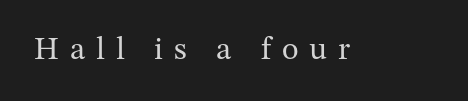
The image shows 32 px regular-weight serif type, upright; set unusually wide letter spacing (+0.34 em), not underlined; medium stroke contrast and a medium x-height.
